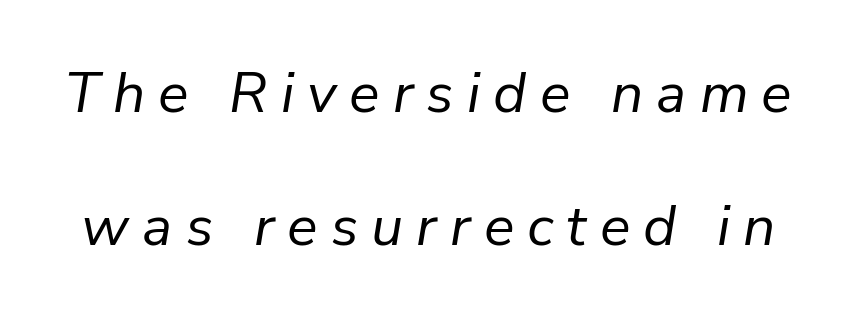
Q: Is the text bold? A: No.
Q: Is the text italic (slanted)? A: Yes, it leans right by about 9 degrees.
Q: Is the text underlined? A: No.
Q: Is the spacing between letters normal or unusually wide? A: Unusually wide.
Q: Is the spacing between lines tight, normal or loose? A: Loose.
Q: Width (condensed, normal, or wide)? A: Normal.
Q: Stroke contrast? A: Low.
Q: x-height? A: Medium.
Q: Monospaced? A: No.
